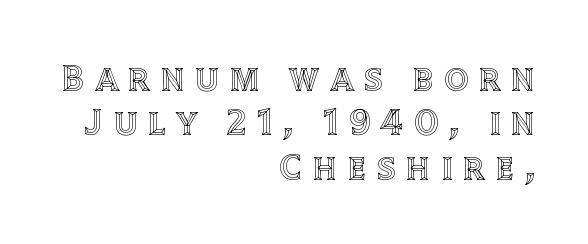
Spacing between characters has been opened up far beyond the box default. You could not count columns in this text — the font is proportionally spaced. The lettering stays uniformly vertical, giving the passage a roman look. This rendering features lettering with no underline.
